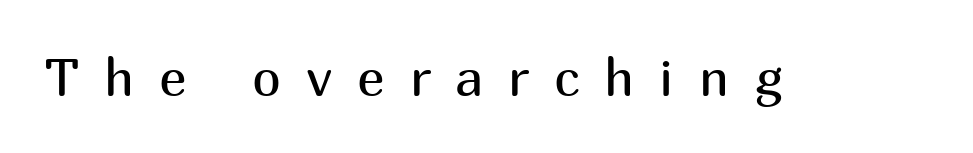
Q: Is the text bold? A: No.
Q: Is the text italic (slanted)? A: No, it is upright.
Q: Is the typeface a serif or a sans-serif typeface? A: Sans-serif.
Q: Is the text underlined? A: No.
Q: Is the spacing between letters normal or unusually wide? A: Unusually wide.
Q: Width (condensed, normal, or wide)? A: Normal.
Q: Stroke contrast? A: Medium.
Q: x-height? A: Medium.
Q: Monospaced? A: No.
